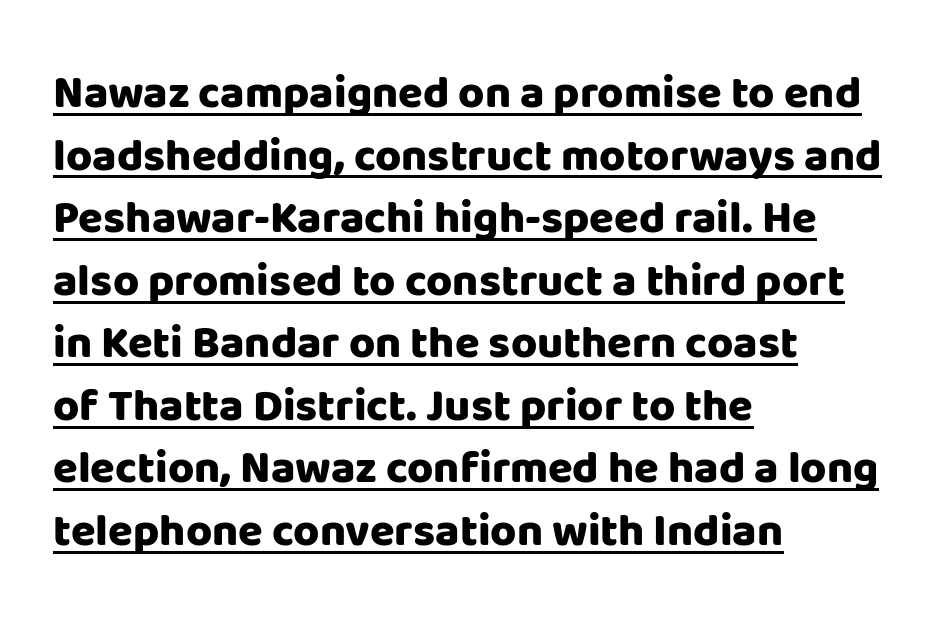
Q: Is the text bold? A: Yes.
Q: Is the text italic (slanted)? A: No, it is upright.
Q: Is the typeface a serif or a sans-serif typeface? A: Sans-serif.
Q: Is the text underlined? A: Yes.
Q: How is the paragraph aligned? A: Left-aligned.
Q: Is the spacing between letters normal or unusually wide? A: Normal.
Q: Is the spacing between lines tight, normal or loose? A: Normal.
Q: Width (condensed, normal, or wide)? A: Normal.
Q: Stroke contrast? A: Low.
Q: x-height? A: Large.
Q: Monospaced? A: No.
